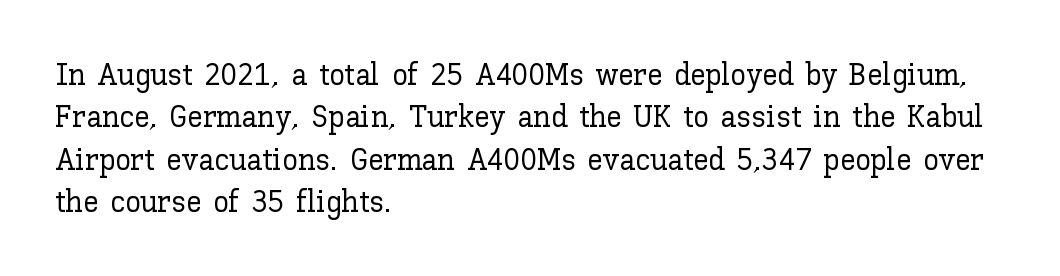
Leftover space on each line is placed entirely after the last word. Notice how the stems are strictly vertical — no italics here. Regarding leading, the lines here are spaced in the standard way. The rendering uses natural spacing where letterforms have individual widths.
